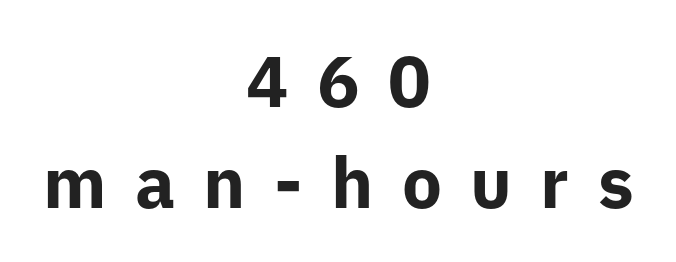
{"serif": "no", "italic": "no", "bold": "yes", "weight": "bold", "width": "normal", "stroke_contrast": "low", "x_height": "medium", "monospaced": "no", "underline": "no", "align": "center", "line_spacing": "normal", "line_spacing_ratio": 1.42, "letter_spacing": "wide", "letter_spacing_em": 0.4, "glyph_px": 71}
